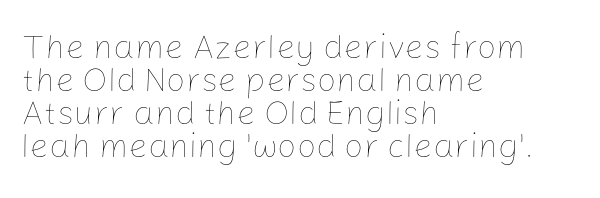
Q: Is the text bold? A: No.
Q: Is the text italic (slanted)? A: No, it is upright.
Q: Is the text underlined? A: No.
Q: How is the paragraph aligned? A: Left-aligned.
Q: Is the spacing between letters normal or unusually wide? A: Normal.
Q: Is the spacing between lines tight, normal or loose? A: Tight.
Q: Width (condensed, normal, or wide)? A: Normal.
Q: Stroke contrast? A: Low.
Q: x-height? A: Medium.
Q: Monospaced? A: No.
